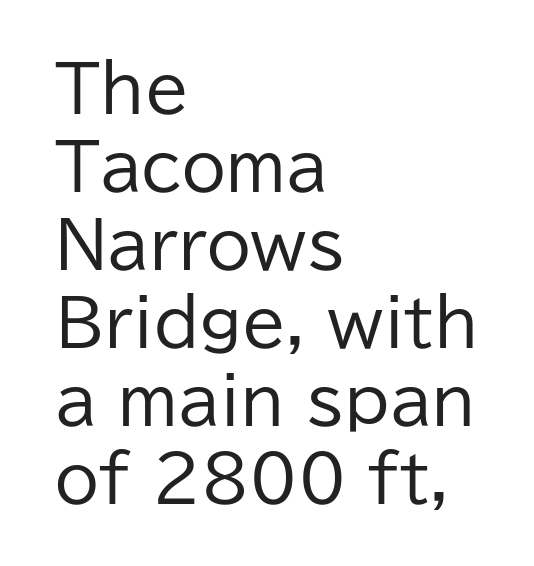
The tracking reads as untouched default to a designer's eye. Horizontally, the lines are justified to the leading edge only. Anything drawn beneath the words? Only blank space. The lettering holds an erect, upright posture throughout.
